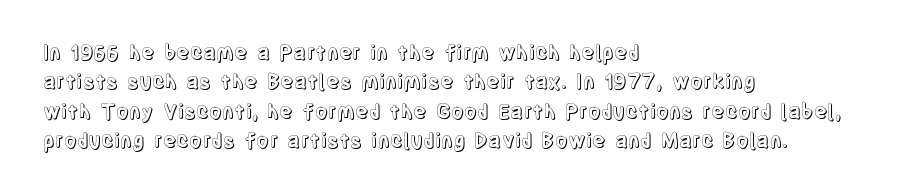
The image shows 20 px text type, upright; set left-aligned, normal line spacing (1.47x), normal letter spacing, not underlined.
